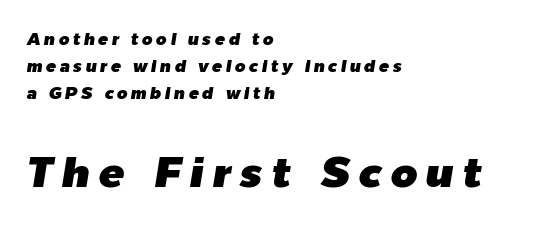
Spacing verdict: proportional, widths tailored to each character. Leftover space on each line is placed entirely after the last word. Clear beneath every line of the passage. Bigger letters appear in the bottom chunk; the top chunk is reduced. The axis of the letterforms is tilted away from vertical. Letter spacing: wide.
